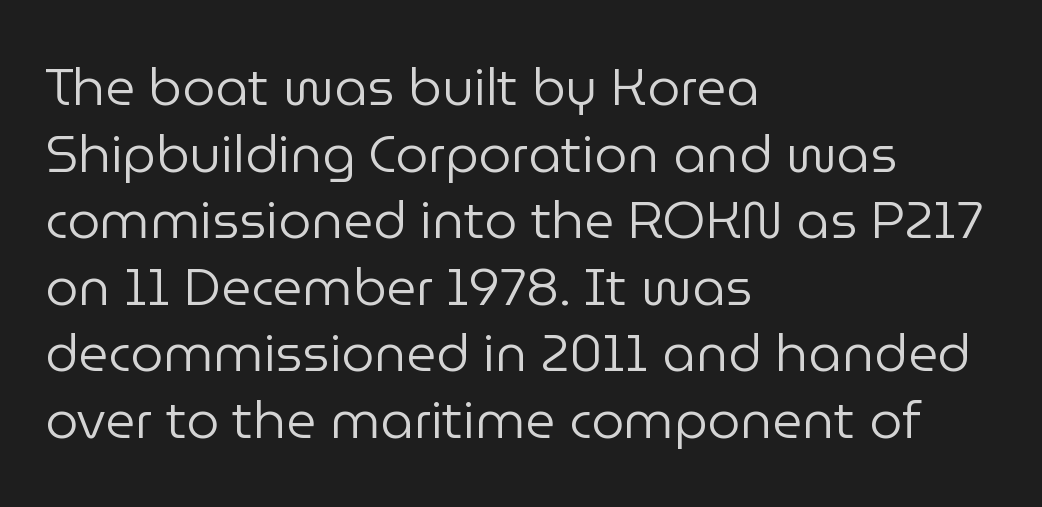
Q: Is the text bold? A: No.
Q: Is the text italic (slanted)? A: No, it is upright.
Q: Is the typeface a serif or a sans-serif typeface? A: Sans-serif.
Q: Is the text underlined? A: No.
Q: How is the paragraph aligned? A: Left-aligned.
Q: Is the spacing between letters normal or unusually wide? A: Normal.
Q: Is the spacing between lines tight, normal or loose? A: Normal.
Q: Width (condensed, normal, or wide)? A: Normal.
Q: Stroke contrast? A: Low.
Q: x-height? A: Medium.
Q: Monospaced? A: No.
